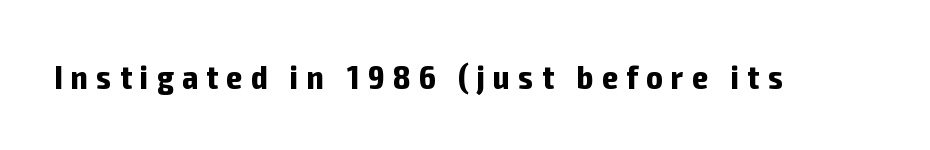
{"serif": "no", "italic": "no", "bold": "yes", "weight": "bold", "width": "condensed", "stroke_contrast": "low", "x_height": "medium", "monospaced": "no", "underline": "no", "letter_spacing": "wide", "letter_spacing_em": 0.25, "glyph_px": 34}
